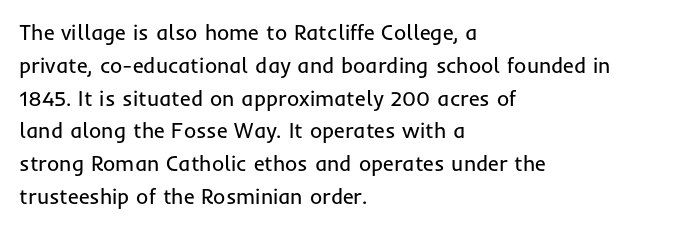
The image shows 21 px text type, upright; set left-aligned, normal line spacing (1.56x), normal letter spacing, not underlined.
